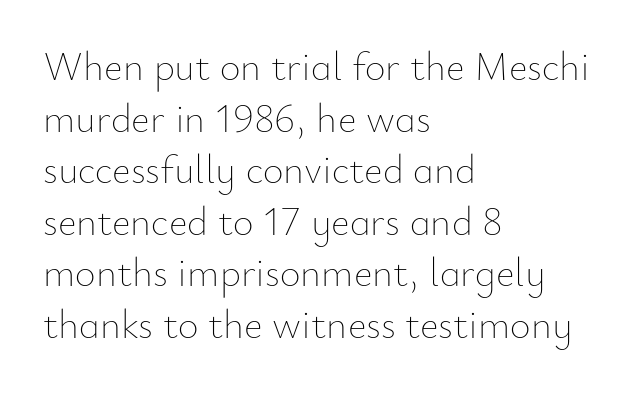
Q: Is the text bold? A: No.
Q: Is the text italic (slanted)? A: No, it is upright.
Q: Is the text underlined? A: No.
Q: How is the paragraph aligned? A: Left-aligned.
Q: Is the spacing between letters normal or unusually wide? A: Normal.
Q: Is the spacing between lines tight, normal or loose? A: Normal.
Q: Width (condensed, normal, or wide)? A: Normal.
Q: Stroke contrast? A: Low.
Q: x-height? A: Small.
Q: Monospaced? A: No.
